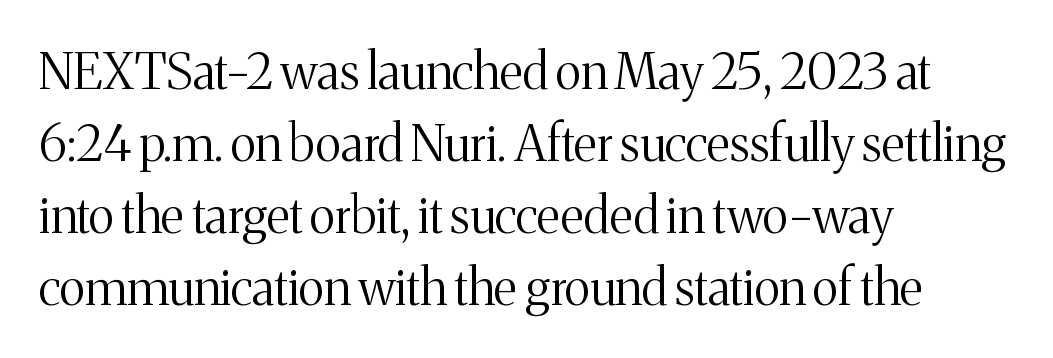
{"serif": "yes", "italic": "no", "bold": "no", "weight": "light", "width": "normal", "stroke_contrast": "medium", "x_height": "medium", "monospaced": "no", "underline": "no", "align": "left", "line_spacing": "normal", "line_spacing_ratio": 1.44, "letter_spacing": "normal", "letter_spacing_em": 0.0, "glyph_px": 50}
